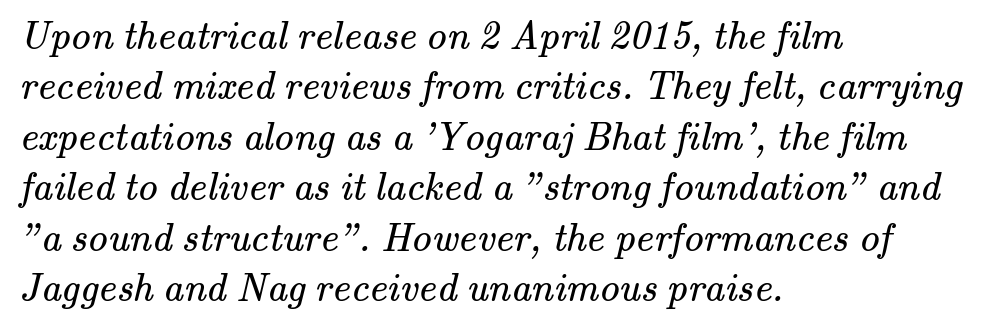
Think of a printed novel: that variable character pitch is what you see here. Vertical spacing — default. Letterform terminals end in serifs throughout the passage. In CSS terms this would be text-align: left. Tracking value appears to be zero — textbook default spacing.
